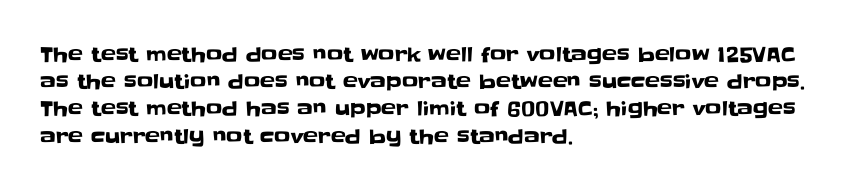
Teacher's note: observe the even left margin — that is flush-left alignment. Letter spacing: default. Every stem runs plumb, perpendicular to the baseline. The baseline area is clear. One glance says typical: line gaps are just what's usual.
